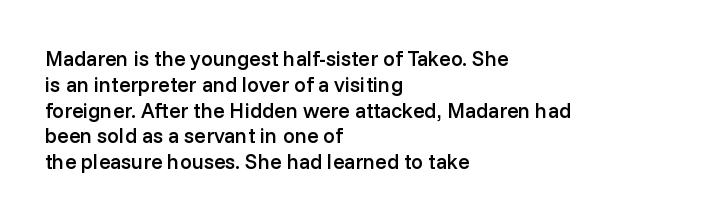
{"italic": "no", "bold": "semi", "underline": "no", "align": "left", "line_spacing_ratio": 1.23, "letter_spacing": "normal", "letter_spacing_em": 0.0, "glyph_px": 21}
